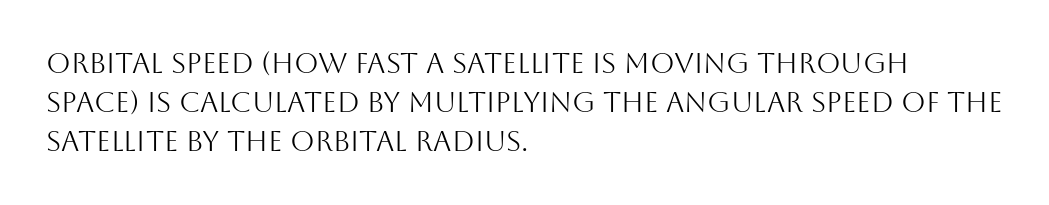
Examine the stroke ends and you'll find no serifs. This is the regular roman posture of the typeface. Caption: standard tracking, unaltered. The passage is arranged the way most books set body copy — flush left. Check under the words: just untouched page. The vertical gap from one line to the next is medium.
